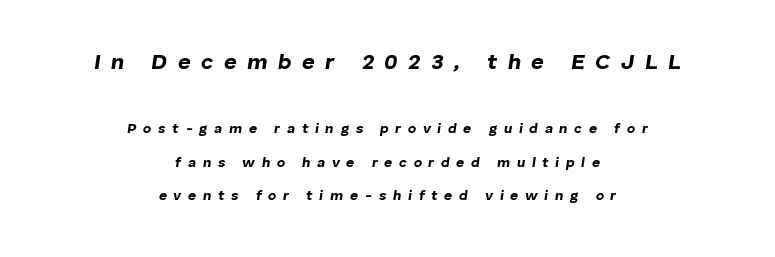
Q: Is the text bold? A: Yes.
Q: Is the text italic (slanted)? A: Yes, it leans right by about 8 degrees.
Q: Is the text underlined? A: No.
Q: How is the paragraph aligned? A: Centered.
Q: Is the spacing between letters normal or unusually wide? A: Unusually wide.
Q: Is the spacing between lines tight, normal or loose? A: Loose.
Q: Which block of text is set in a larger size, the first (top) or the second (bottom)? A: The first (top) one.
